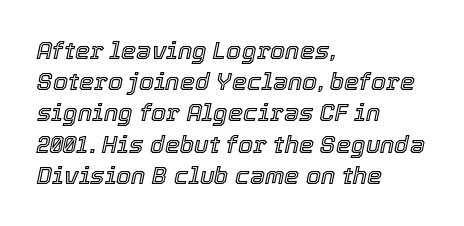
Q: Is the text italic (slanted)? A: Yes, it leans right by about 12 degrees.
Q: Is the text underlined? A: No.
Q: How is the paragraph aligned? A: Left-aligned.
Q: Is the spacing between letters normal or unusually wide? A: Normal.
Q: Is the spacing between lines tight, normal or loose? A: Normal.
